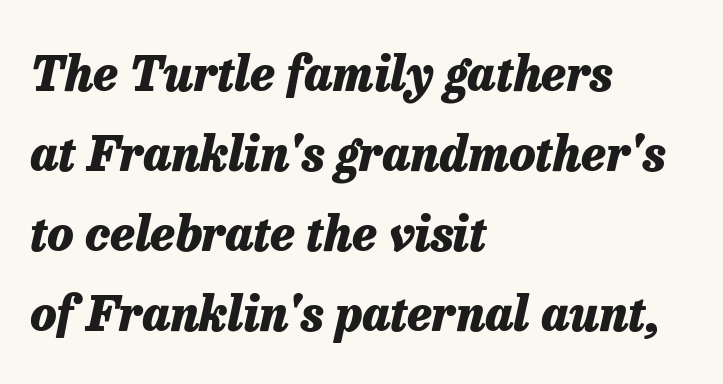
Q: Is the text bold? A: Yes.
Q: Is the text italic (slanted)? A: Yes, it leans right by about 13 degrees.
Q: Is the text underlined? A: No.
Q: How is the paragraph aligned? A: Left-aligned.
Q: Is the spacing between letters normal or unusually wide? A: Normal.
Q: Is the spacing between lines tight, normal or loose? A: Normal.
Q: Width (condensed, normal, or wide)? A: Normal.
Q: Stroke contrast? A: Low.
Q: x-height? A: Medium.
Q: Monospaced? A: No.
